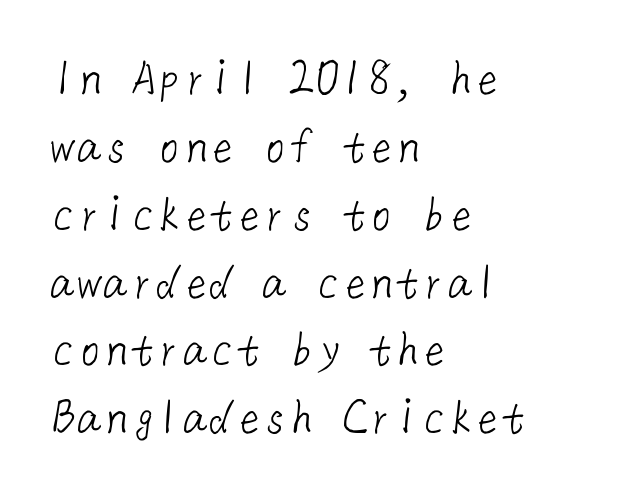
Interline gaps are of average width in this sample. The text was rendered using a sans face with plain stroke endings. The lines in this sample share a left origin and differ only in where they stop. Students, note that the glyphs here touch the page at normal intervals.
